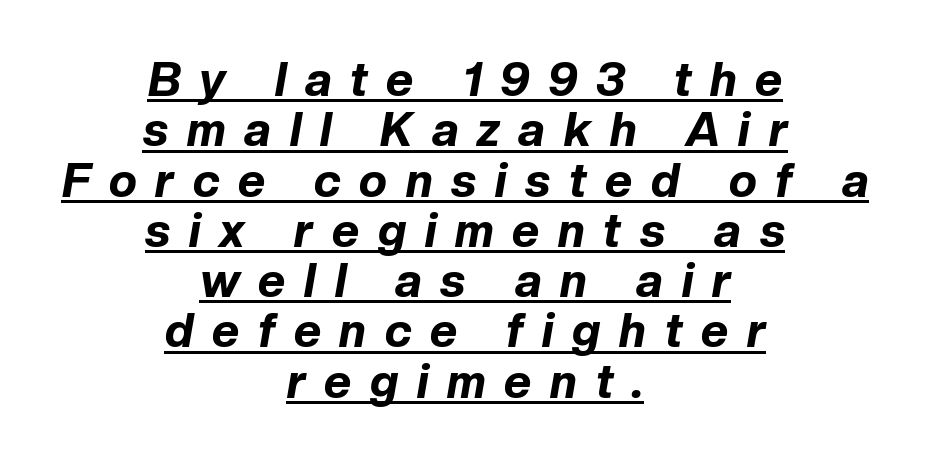
Glance below the letters and you will spot a drawn line. A typesetter would call this proportional, since set widths differ per character. Short and long lines alike share a common midpoint. Compared with an ordinary text face, these strokes are far heavier — a full bold. Regarding leading, the lines here are crowded together.
